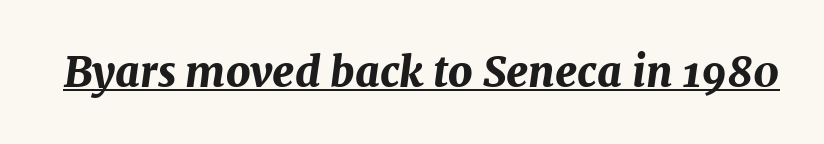
Typographic density is high because the face is bold. Slant detected: the letters are inclined. A typesetter would call this proportional, since set widths differ per character. No extra tracking has been applied to these lines.
